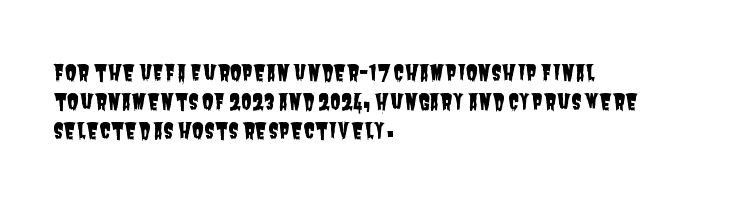
{"underline": "no", "align": "left", "line_spacing": "normal", "line_spacing_ratio": 1.38, "letter_spacing": "normal", "letter_spacing_em": 0.0, "glyph_px": 21}
